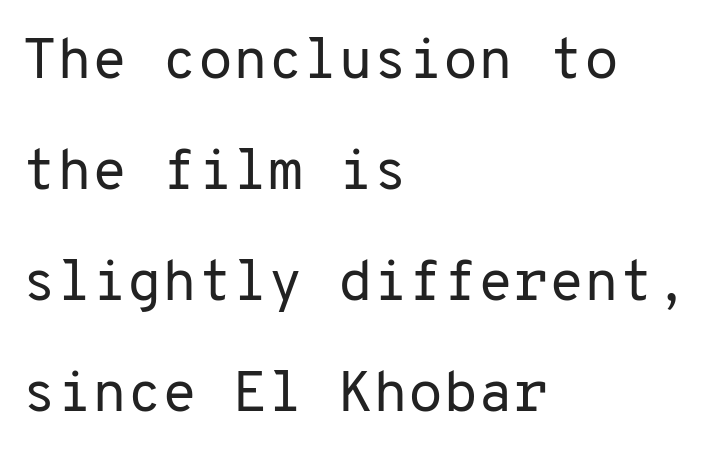
The image shows 57 px regular-weight sans-serif type, upright, monospaced; set left-aligned, loose line spacing (1.95x), normal letter spacing, not underlined; low stroke contrast and a medium x-height.
